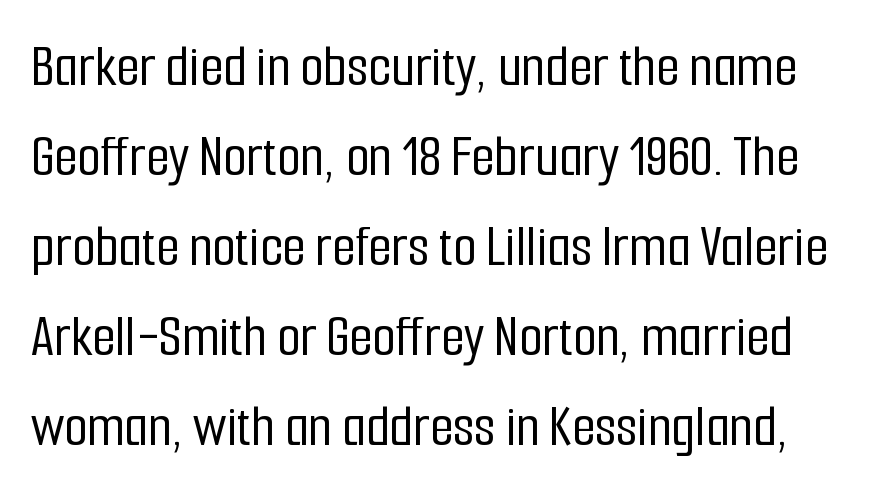
The face used here is rendered with its standard letterfit. Ordinary non-slanted type is in use. The strip under each line holds only bare page. The block of text has a typical density, with ordinary space between rows.
